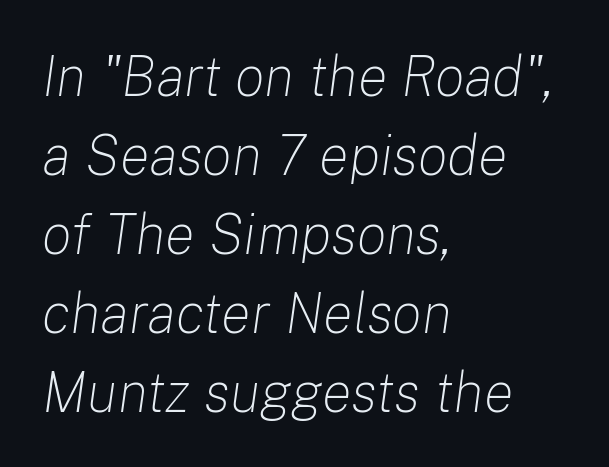
The space directly below the letters is spotless. The rendering uses natural spacing where letterforms have individual widths. Honestly, the row spacing looks completely unremarkable. Compared with ordinary roman type, these characters are visibly tilted.
